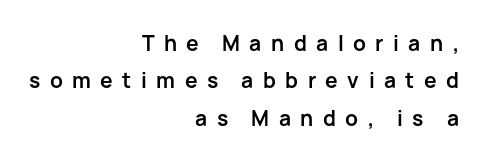
The image shows 21 px bold type, upright; set right-aligned, line spacing 1.78x, unusually wide letter spacing (+0.45 em), not underlined.
